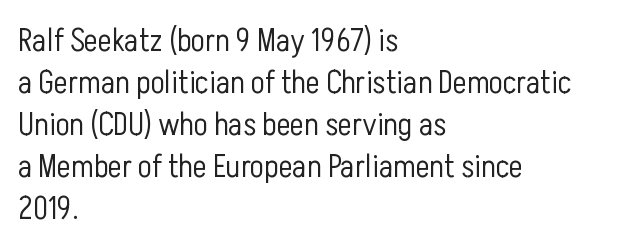
The typeface has the unassuming heft of standard copy or less. The zone under the glyphs is completely vacant. This is sans-serif lettering, the kind often seen on screens and signage. Nobody touched the tracking dial on this one. Character widths vary here, with narrow letters taking less room than wide ones.
